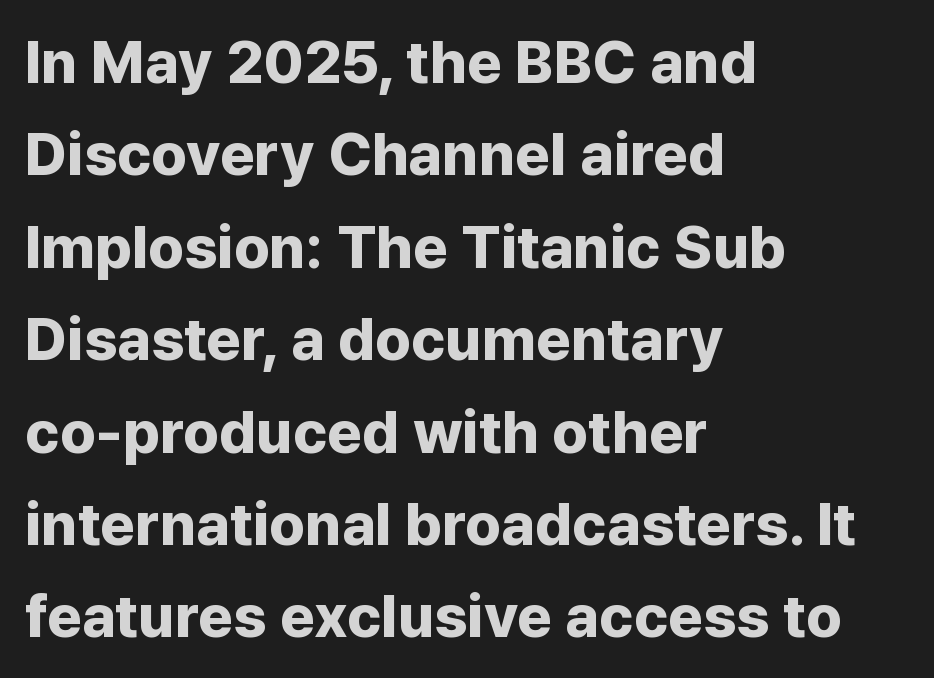
Strokes here are thick enough to call this a true bold. Decoration check: the copy has no underline. A typesetter would call this zero additional tracking. This sample is left-justified, so line endings fall wherever the words run out. Character widths vary here, with narrow letters taking less room than wide ones. Examine the stroke ends and you'll find no serifs.
